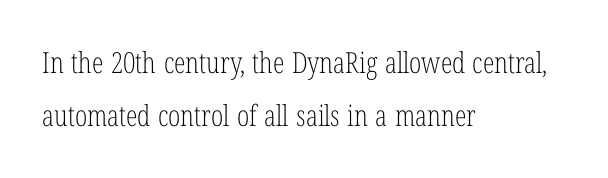
Q: Is the text bold? A: No.
Q: Is the text italic (slanted)? A: No, it is upright.
Q: Is the typeface a serif or a sans-serif typeface? A: Serif.
Q: Is the text underlined? A: No.
Q: How is the paragraph aligned? A: Left-aligned.
Q: Is the spacing between letters normal or unusually wide? A: Normal.
Q: Width (condensed, normal, or wide)? A: Condensed.
Q: Stroke contrast? A: Low.
Q: x-height? A: Medium.
Q: Monospaced? A: No.
